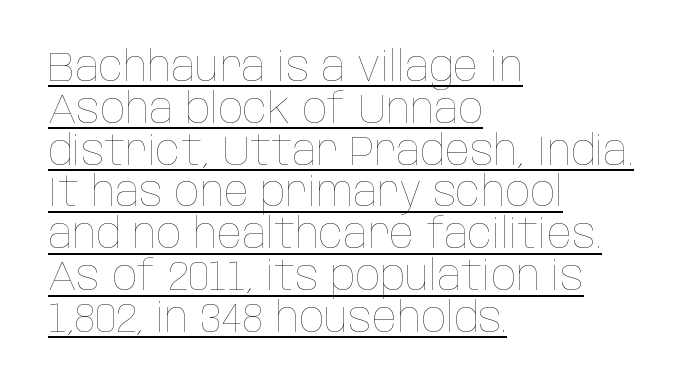
The image shows 41 px thin, condensed type, upright; set left-aligned, tight line spacing (1.02x), normal letter spacing, underlined; low stroke contrast and a large x-height.
